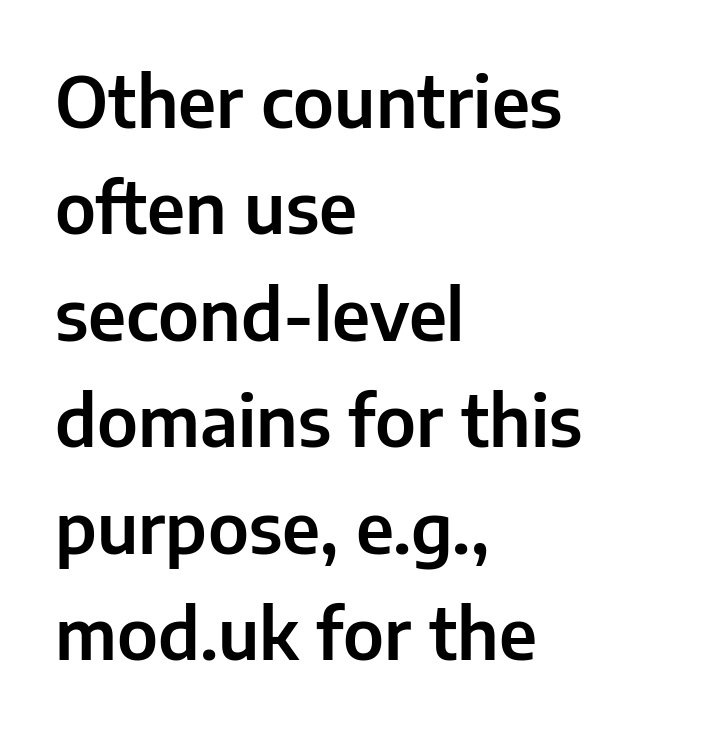
Descenders are the only things crossing below the line. You could call the tracking neutral — neither tight nor loose. If you drew a line through each stem, it would be perfectly vertical. Compared with a centered layout, this one pins lines to the left instead.
